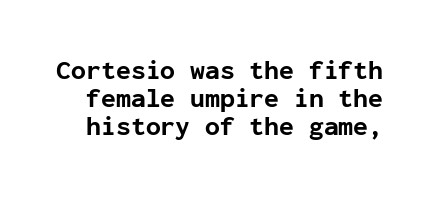
Q: Is the text bold? A: Yes.
Q: Is the text italic (slanted)? A: No, it is upright.
Q: Is the text underlined? A: No.
Q: Is the spacing between letters normal or unusually wide? A: Normal.
Q: Is the spacing between lines tight, normal or loose? A: Tight.
